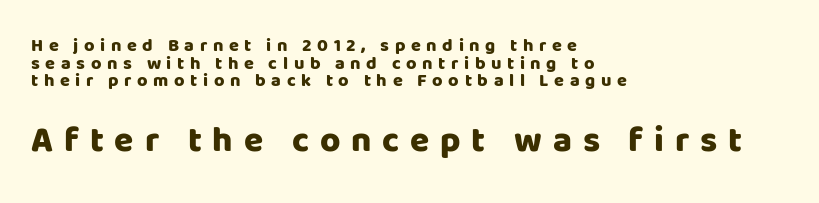
Q: Is the text bold? A: Yes.
Q: Is the text italic (slanted)? A: No, it is upright.
Q: Is the typeface a serif or a sans-serif typeface? A: Sans-serif.
Q: Is the text underlined? A: No.
Q: How is the paragraph aligned? A: Left-aligned.
Q: Is the spacing between letters normal or unusually wide? A: Unusually wide.
Q: Is the spacing between lines tight, normal or loose? A: Tight.
Q: Which block of text is set in a larger size, the first (top) or the second (bottom)? A: The second (bottom) one.
Q: Width (condensed, normal, or wide)? A: Normal.
Q: Stroke contrast? A: Low.
Q: x-height? A: Large.
Q: Monospaced? A: No.
